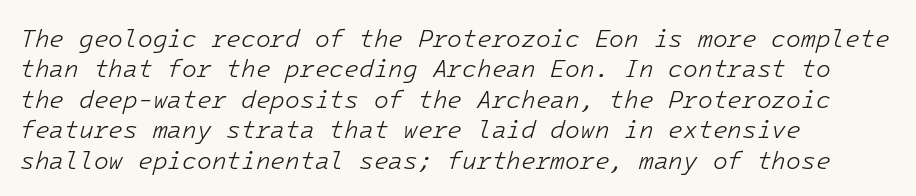
The image shows 24 px text type, italic (leaning right); set left-aligned, normal line spacing (1.27x), normal letter spacing, not underlined.
